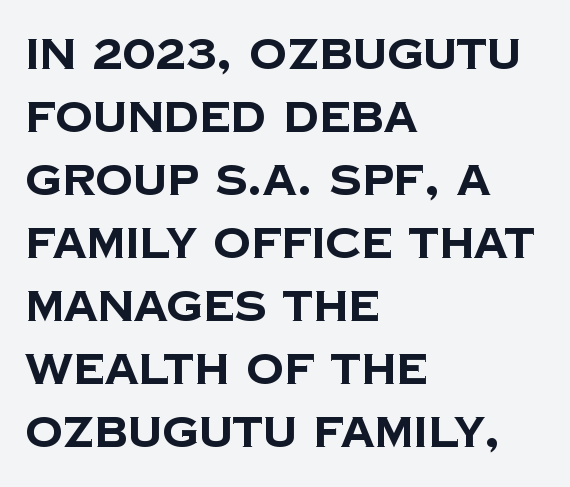
Note the varied advance widths — an 'i' is clearly narrower than an 'm'. Visually the block forms a straight wall on the left and a jagged coastline on the right. Unmarked baselines from the first word to the last. What's the leading like? Ordinary, nothing unusual. The glyphs in this specimen are sans serif. Does extra space separate the letters? No, they use regular spacing.
